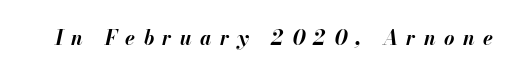
{"italic": "yes", "lean": "right", "slant_degrees": 13, "bold": "yes", "underline": "no", "letter_spacing": "wide", "letter_spacing_em": 0.42, "glyph_px": 20}
